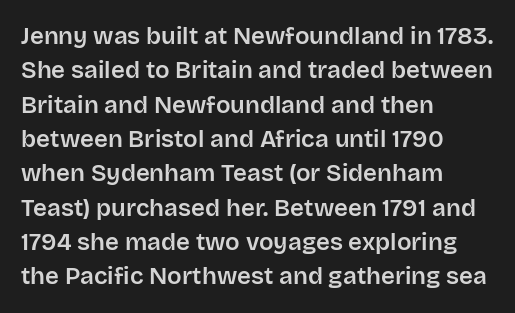
{"italic": "no", "underline": "no", "align": "left", "line_spacing": "normal", "line_spacing_ratio": 1.43, "letter_spacing": "normal", "letter_spacing_em": 0.0, "glyph_px": 24}
